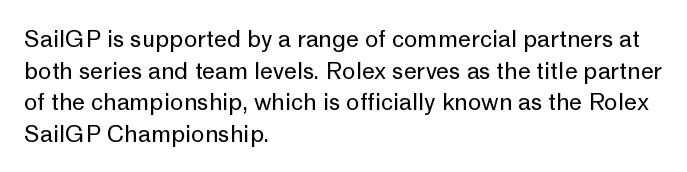
{"italic": "no", "bold": "no", "underline": "no", "align": "left", "line_spacing": "normal", "line_spacing_ratio": 1.37, "letter_spacing": "normal", "letter_spacing_em": 0.0, "glyph_px": 23}
